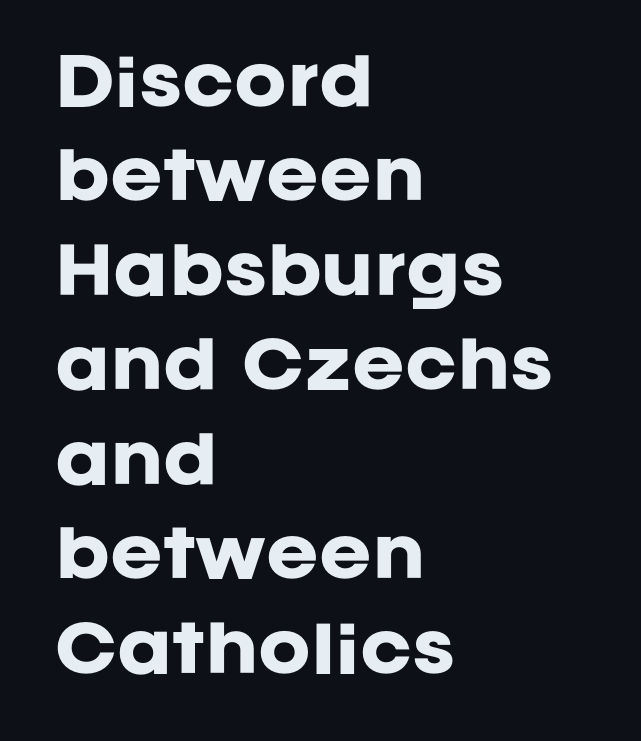
Interline gaps are of average width in this sample. Every stem runs plumb, perpendicular to the baseline. The rendering uses natural spacing where letterforms have individual widths. The rendering keeps characters at their native spacing. Plenty of ink on the page — the face is bold.
